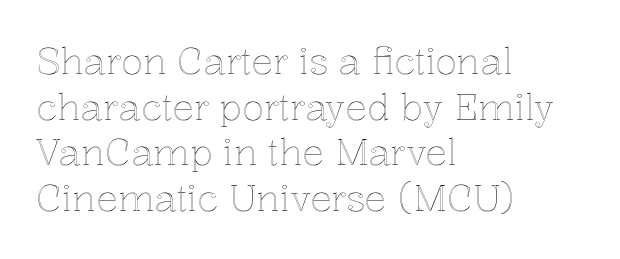
Anything drawn beneath the words? Only blank space. These lines were composed using upright roman letters. Regular leading. Observe the ordinary spacing: letters are neighbours, not strangers.
